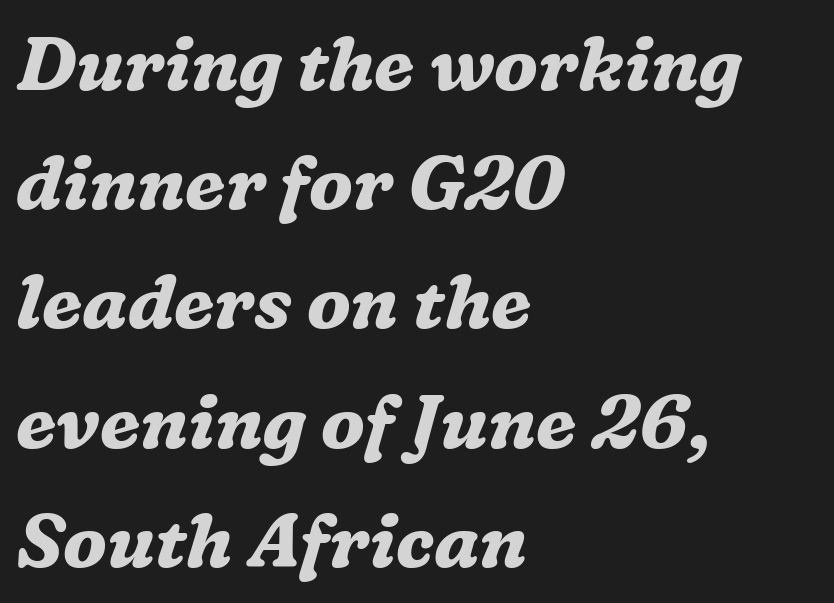
The image shows 75 px bold serif type, italic (leaning right); set left-aligned, normal line spacing (1.59x), normal letter spacing, not underlined; medium stroke contrast and a medium x-height.
